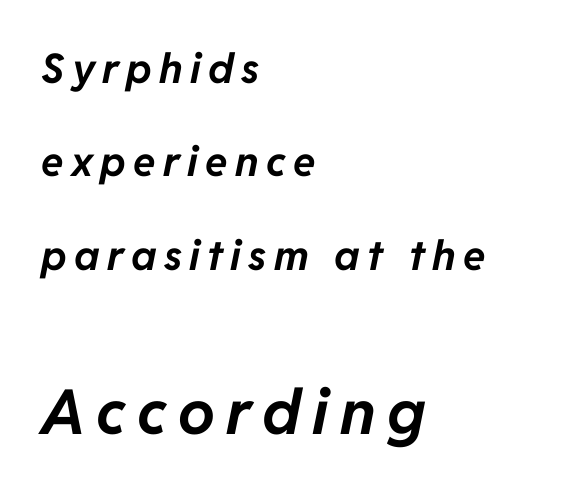
{"italic": "yes", "lean": "right", "slant_degrees": 11, "bold": "yes", "weight": "bold", "width": "normal", "stroke_contrast": "low", "x_height": "medium", "monospaced": "no", "underline": "no", "align": "left", "line_spacing": "loose", "line_spacing_ratio": 2.28, "larger_block": "second", "size_ratio": 1.51, "glyph_px": 62}
